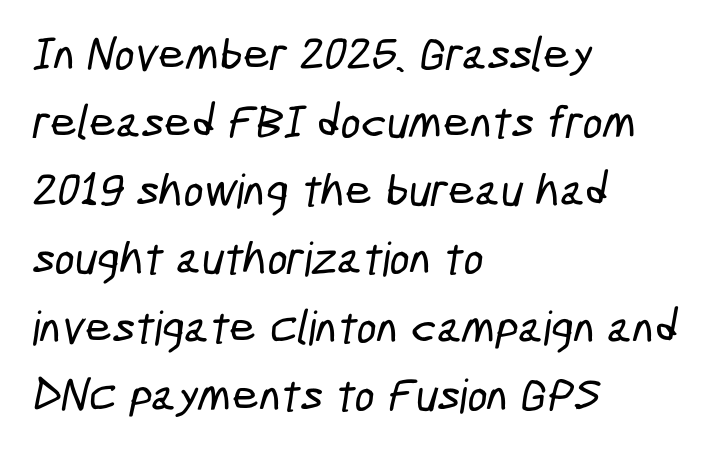
The image shows 47 px condensed sans-serif type; set left-aligned, normal line spacing (1.45x), normal letter spacing, not underlined; low stroke contrast and a medium x-height.
